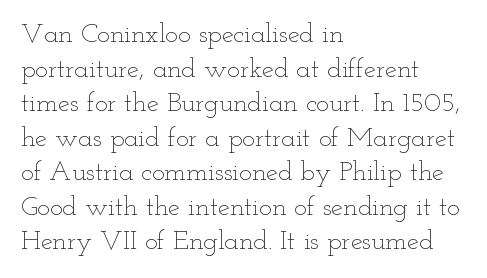
Q: Is the text bold? A: No.
Q: Is the text italic (slanted)? A: No, it is upright.
Q: Is the text underlined? A: No.
Q: How is the paragraph aligned? A: Left-aligned.
Q: Is the spacing between letters normal or unusually wide? A: Normal.
Q: Is the spacing between lines tight, normal or loose? A: Normal.
